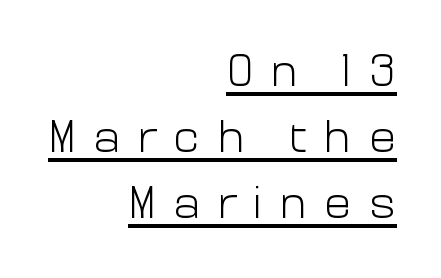
The text was rendered using a sans face with plain stroke endings. You could not count columns in this text — the font is proportionally spaced. On a weight scale, this lands at 450 or below. This is underlined copy, the kind a proofreader might mark for attention.
